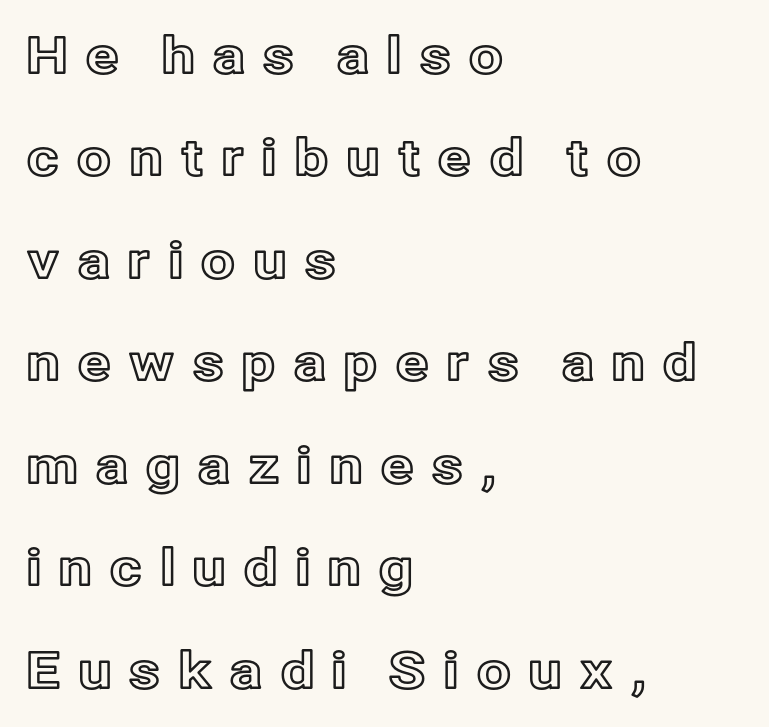
The image shows 50 px text type, upright; set left-aligned, loose line spacing (2.05x), unusually wide letter spacing (+0.33 em), not underlined; a medium x-height.
